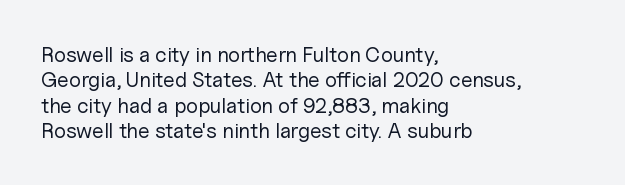
A bare baseline throughout the passage. Line beginnings align vertically; line endings do not. This sample uses plain, unmodified letter spacing. Posture: straight, roman, zero tilt. Is this a heavy cut? Hardly; it is regular or lighter.
